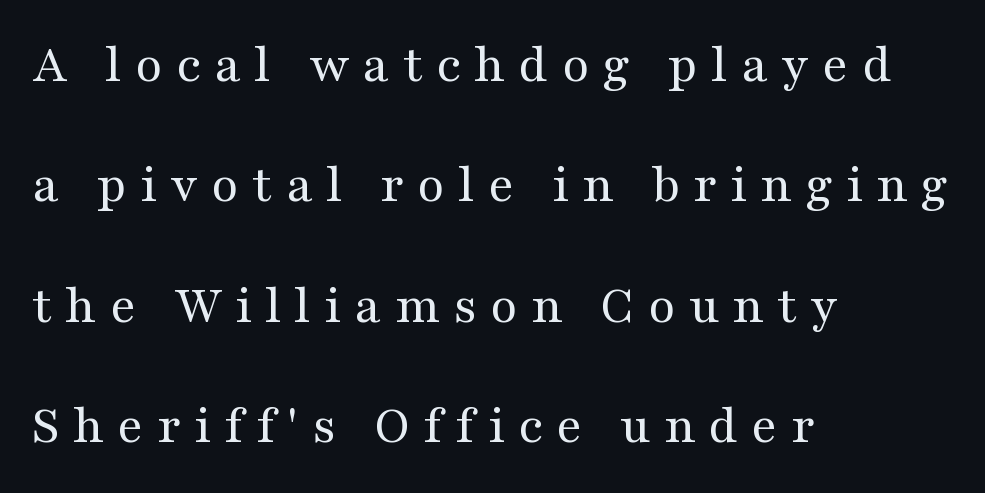
The horizontal fit of the characters is loose and conspicuously gappy. Widely set lines give the paragraph a tall, airy silhouette. Are there feet on the stems? There are — it's a serif. The cut favours lightness, reaching ordinary text weight at its darkest. This is the regular roman posture of the typeface.
